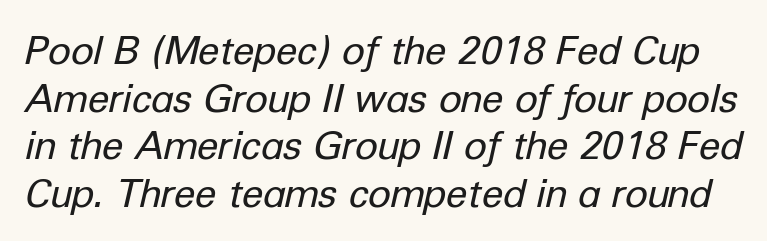
{"italic": "yes", "lean": "right", "slant_degrees": 12, "bold": "no", "weight": "regular", "width": "normal", "stroke_contrast": "low", "x_height": "medium", "monospaced": "no", "underline": "no", "line_spacing_ratio": 1.22, "letter_spacing": "normal", "letter_spacing_em": 0.0, "glyph_px": 39}
